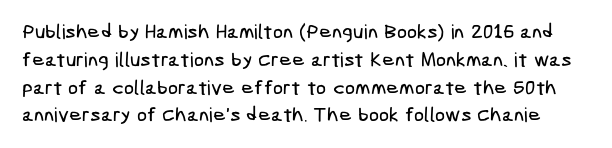
{"underline": "no", "line_spacing": "normal", "line_spacing_ratio": 1.39, "letter_spacing": "normal", "letter_spacing_em": 0.0, "glyph_px": 20}
